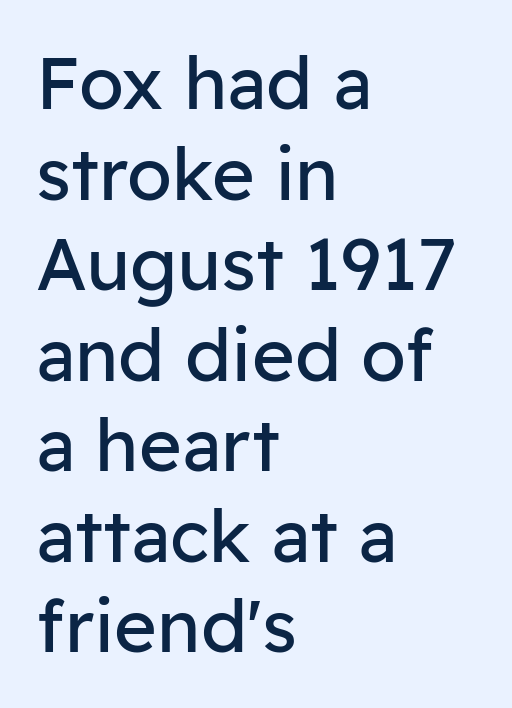
Q: Is the text bold? A: No.
Q: Is the text italic (slanted)? A: No, it is upright.
Q: Is the typeface a serif or a sans-serif typeface? A: Sans-serif.
Q: Is the text underlined? A: No.
Q: How is the paragraph aligned? A: Left-aligned.
Q: Is the spacing between letters normal or unusually wide? A: Normal.
Q: Width (condensed, normal, or wide)? A: Normal.
Q: Stroke contrast? A: Low.
Q: x-height? A: Medium.
Q: Monospaced? A: No.
